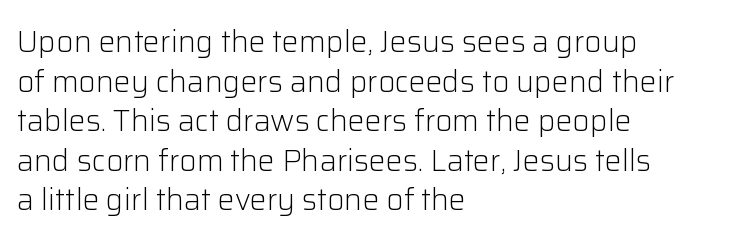
Q: Is the text bold? A: No.
Q: Is the text italic (slanted)? A: No, it is upright.
Q: Is the typeface a serif or a sans-serif typeface? A: Sans-serif.
Q: Is the text underlined? A: No.
Q: How is the paragraph aligned? A: Left-aligned.
Q: Is the spacing between letters normal or unusually wide? A: Normal.
Q: Is the spacing between lines tight, normal or loose? A: Normal.
Q: Width (condensed, normal, or wide)? A: Normal.
Q: Stroke contrast? A: Low.
Q: x-height? A: Medium.
Q: Monospaced? A: No.
